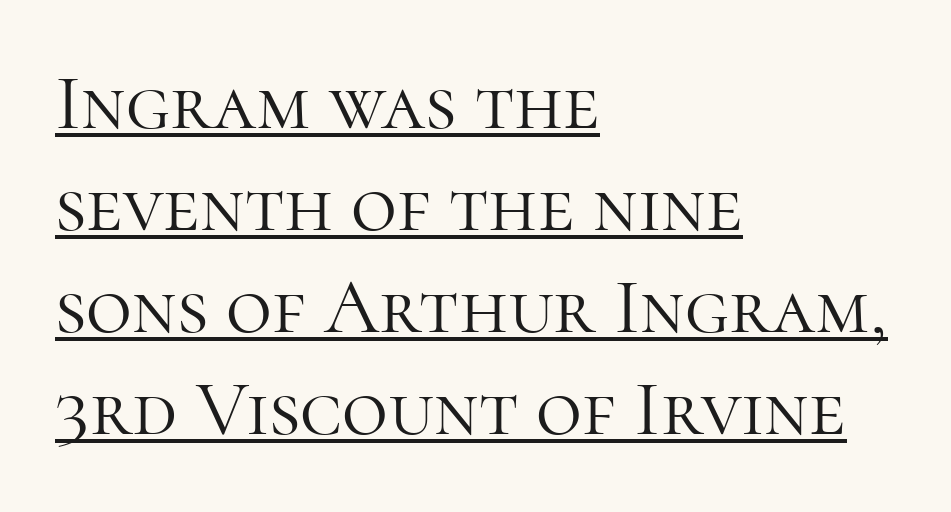
The image shows 79 px light serif type, upright; set left-aligned, normal line spacing (1.29x), normal letter spacing, underlined; high stroke contrast and a medium x-height.
